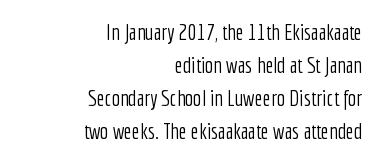
A typesetter would call this leading conventional body-copy spacing. Unmarked baselines from the first word to the last. Nothing heavy about these letters — not bold at all. The lines are quadded right.
